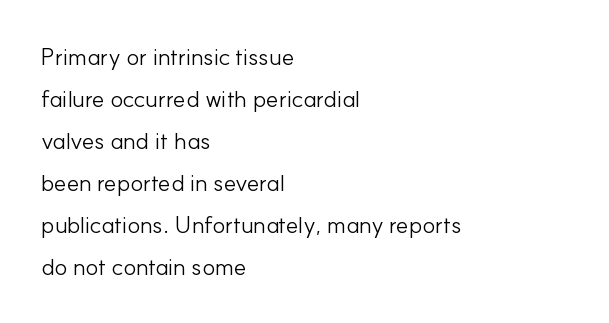
{"italic": "no", "bold": "no", "underline": "no", "align": "left", "line_spacing_ratio": 1.75, "letter_spacing": "normal", "letter_spacing_em": 0.0, "glyph_px": 24}
